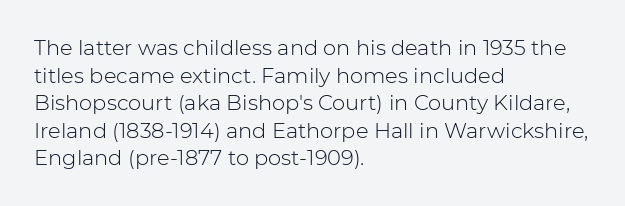
The image shows 21 px text type, upright; set left-aligned, normal line spacing (1.31x), normal letter spacing, not underlined.
